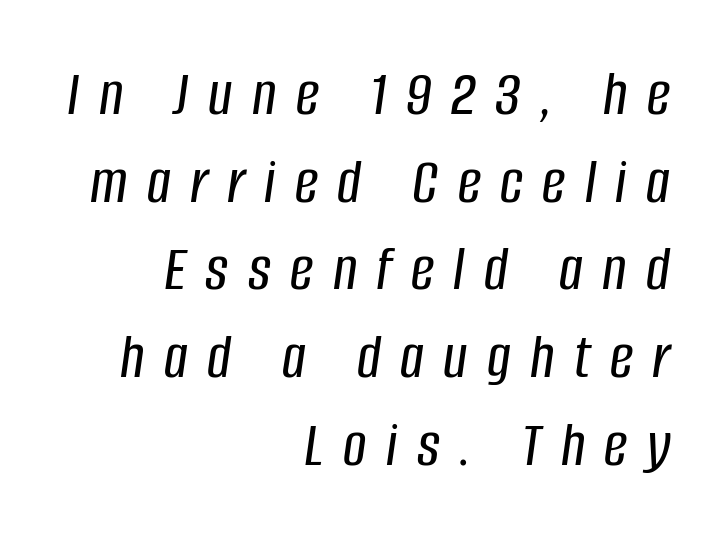
{"italic": "yes", "lean": "right", "slant_degrees": 8, "width": "condensed", "stroke_contrast": "low", "x_height": "large", "monospaced": "no", "underline": "no", "align": "right", "line_spacing": "normal", "line_spacing_ratio": 1.35, "letter_spacing": "wide", "letter_spacing_em": 0.3, "glyph_px": 65}
